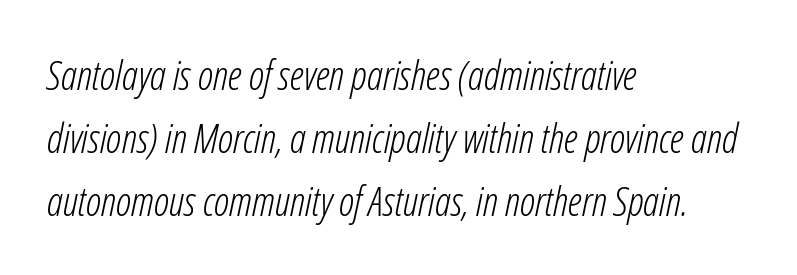
In terms of leading, this rendering sits right in the middle. No heavy texture on the line: the type isn't bold. The face used here is rendered with its standard letterfit. You can tell it's italic because the verticals aren't actually vertical. Each row of text sits above clean, open space.
